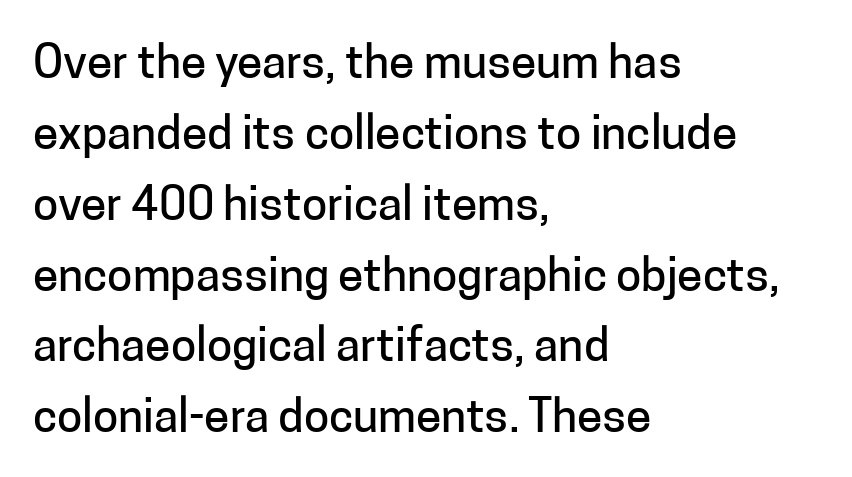
{"serif": "no", "italic": "no", "width": "normal", "stroke_contrast": "low", "x_height": "medium", "monospaced": "no", "underline": "no", "align": "left", "line_spacing": "normal", "line_spacing_ratio": 1.54, "letter_spacing": "normal", "letter_spacing_em": 0.0, "glyph_px": 46}
